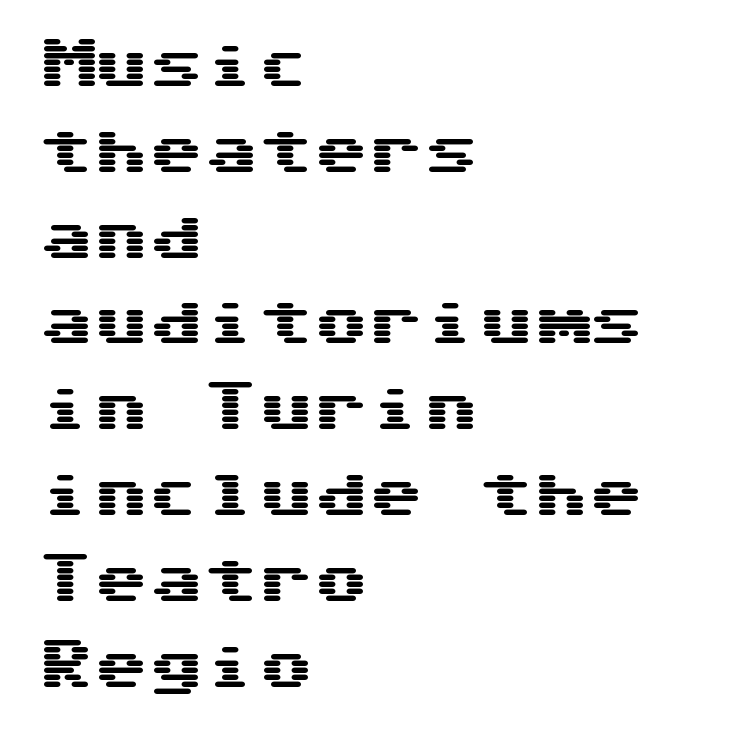
Q: Is the text italic (slanted)? A: No, it is upright.
Q: Is the typeface a serif or a sans-serif typeface? A: Sans-serif.
Q: Is the text underlined? A: No.
Q: How is the paragraph aligned? A: Left-aligned.
Q: Is the spacing between letters normal or unusually wide? A: Normal.
Q: Is the spacing between lines tight, normal or loose? A: Normal.
Q: Width (condensed, normal, or wide)? A: Wide.
Q: Stroke contrast? A: Medium.
Q: x-height? A: Medium.
